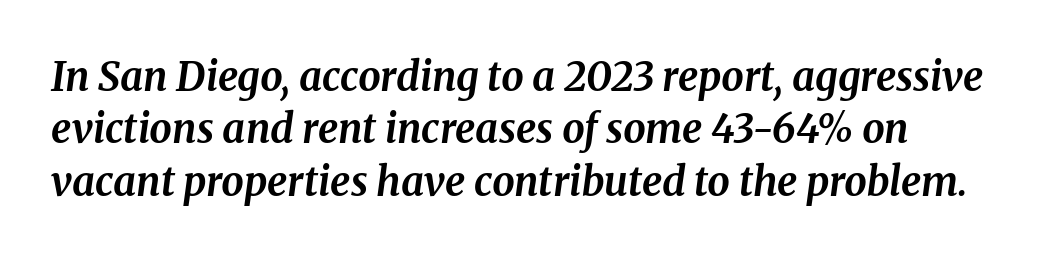
The image shows 40 px bold serif type, italic (leaning right); set left-aligned, normal line spacing (1.31x), normal letter spacing, not underlined; medium stroke contrast and a medium x-height.
